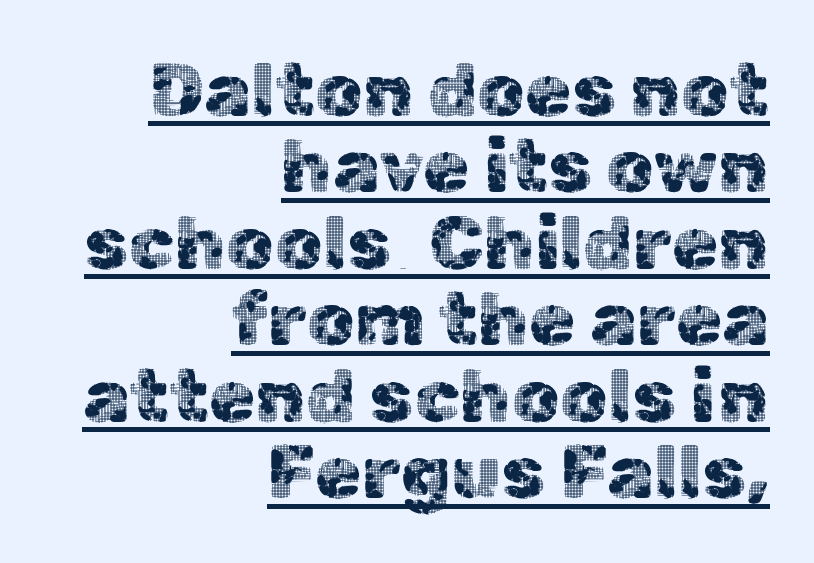
The image shows 75 px sans-serif type, upright; set right-aligned, tight line spacing (1.02x), normal letter spacing, underlined; a medium x-height.
